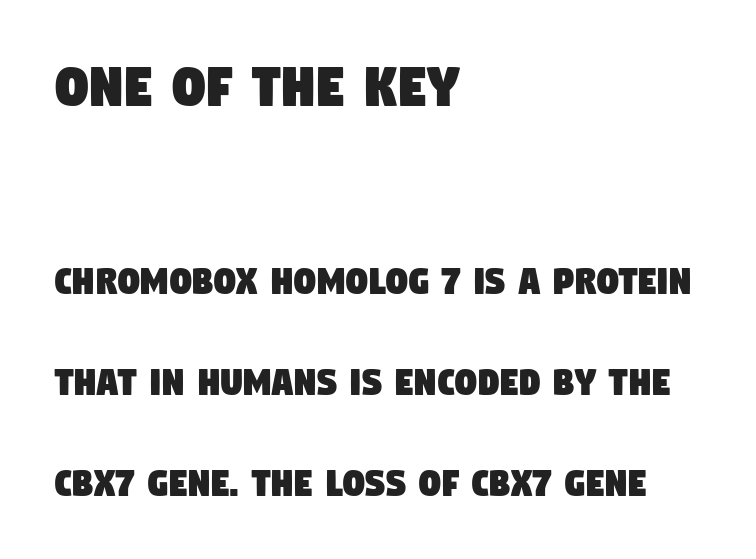
The image shows 65 px condensed sans-serif type; set left-aligned, loose line spacing (2.35x), normal letter spacing, not underlined; the first (top) block is 1.51x larger; low stroke contrast and a large x-height.
